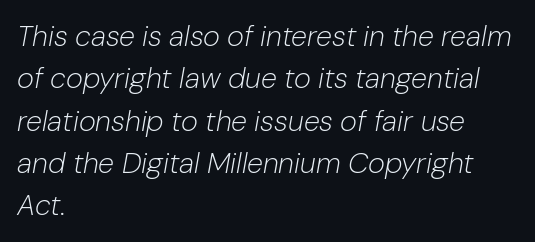
Q: Is the text bold? A: No.
Q: Is the text italic (slanted)? A: Yes, it leans right by about 10 degrees.
Q: Is the text underlined? A: No.
Q: How is the paragraph aligned? A: Left-aligned.
Q: Is the spacing between letters normal or unusually wide? A: Normal.
Q: Is the spacing between lines tight, normal or loose? A: Normal.
Q: Width (condensed, normal, or wide)? A: Normal.
Q: Stroke contrast? A: Low.
Q: x-height? A: Medium.
Q: Monospaced? A: No.
